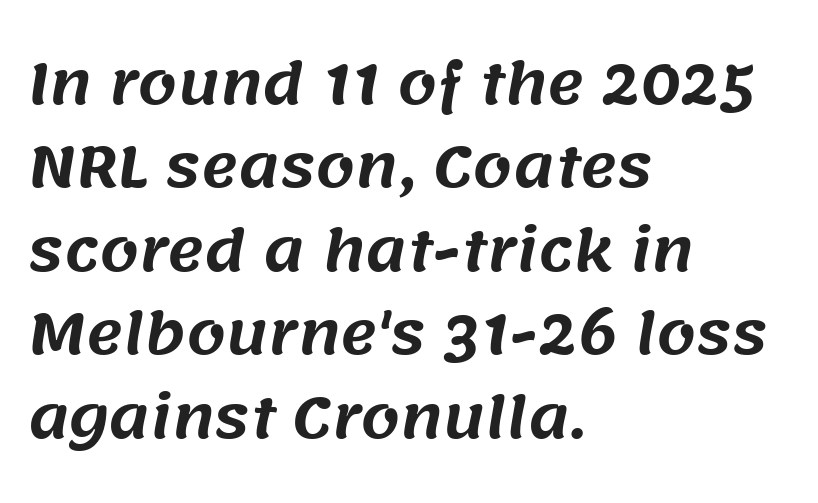
{"serif": "no", "width": "normal", "stroke_contrast": "medium", "x_height": "large", "monospaced": "no", "underline": "no", "align": "left", "line_spacing": "normal", "line_spacing_ratio": 1.49, "letter_spacing": "normal", "letter_spacing_em": 0.0, "glyph_px": 56}
